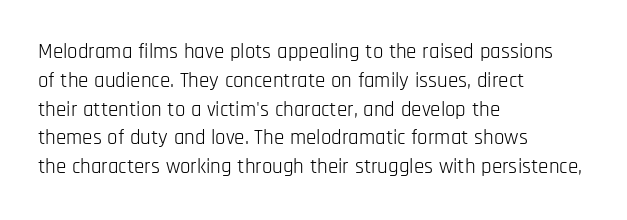
Each new line begins a customary step beneath the previous one. Stems here are at most as thick as an everyday book face. Words appear dense and cohesive because spacing is normal. Descenders hang freely into open space. The axis of the letterforms is exactly vertical.
